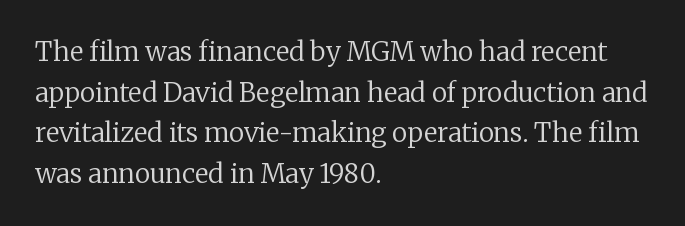
The zone under the glyphs is completely vacant. Letters have the restrained weight of plain body copy at most. Line beginnings align vertically; line endings do not. The gaps between neighbouring characters are ordinary and unremarkable.
